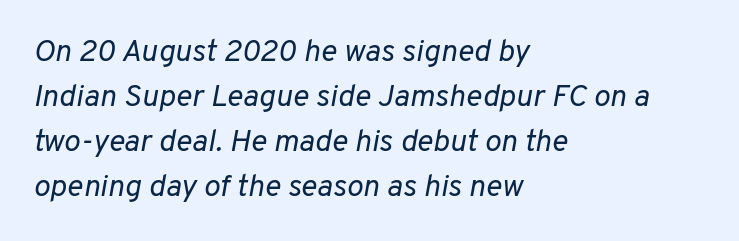
The image shows 31 px regular-weight type, italic (leaning right); set left-aligned, normal line spacing (1.45x), normal letter spacing, not underlined; low stroke contrast and a medium x-height.
